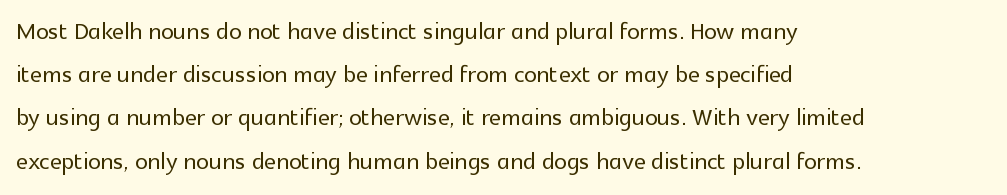
{"serif": "no", "italic": "no", "width": "normal", "x_height": "medium", "monospaced": "no", "underline": "no", "align": "left", "line_spacing": "normal", "line_spacing_ratio": 1.35, "letter_spacing": "normal", "letter_spacing_em": 0.0, "glyph_px": 32}
